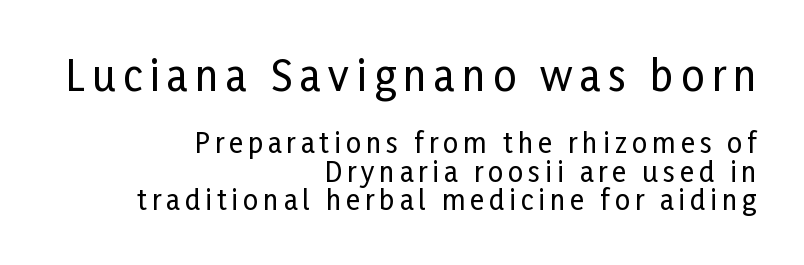
{"serif": "no", "italic": "no", "width": "condensed", "stroke_contrast": "low", "x_height": "medium", "monospaced": "no", "underline": "no", "align": "right", "line_spacing": "tight", "line_spacing_ratio": 1.07, "larger_block": "first", "size_ratio": 1.52, "glyph_px": 41}
